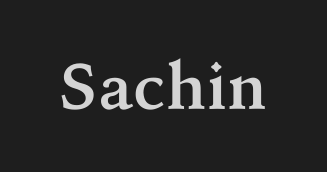
Q: Is the text bold? A: Yes.
Q: Is the text italic (slanted)? A: No, it is upright.
Q: Is the typeface a serif or a sans-serif typeface? A: Serif.
Q: Is the text underlined? A: No.
Q: Is the spacing between letters normal or unusually wide? A: Normal.
Q: Width (condensed, normal, or wide)? A: Normal.
Q: Stroke contrast? A: Medium.
Q: x-height? A: Medium.
Q: Monospaced? A: No.
